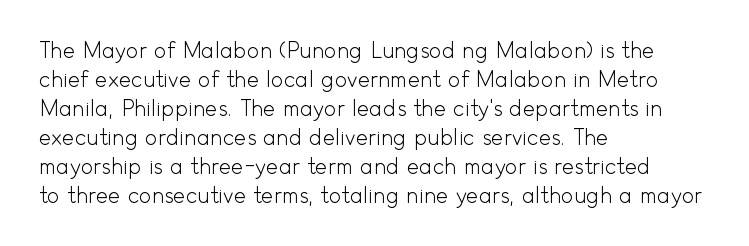
{"italic": "no", "bold": "no", "underline": "no", "align": "left", "line_spacing": "normal", "line_spacing_ratio": 1.38, "letter_spacing": "normal", "letter_spacing_em": 0.0, "glyph_px": 21}
